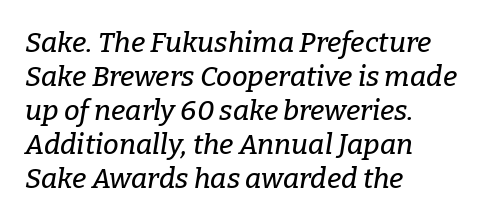
Varying glyph widths throughout — classic text-font behaviour. Serifs: yes, visible at the terminals of the letterforms. Honestly, there is no underline to notice here at all. Designer's note — italics engaged. The tracking reads as untouched default to a designer's eye.
